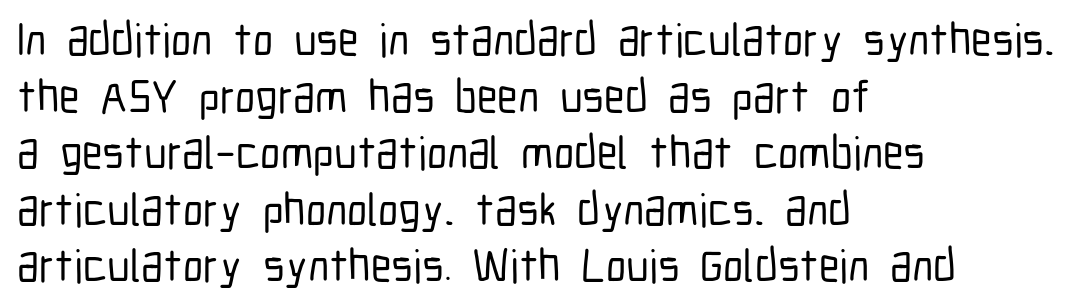
The image shows 46 px condensed sans-serif type, upright; set left-aligned, line spacing 1.23x, normal letter spacing, not underlined; low stroke contrast and a medium x-height.
